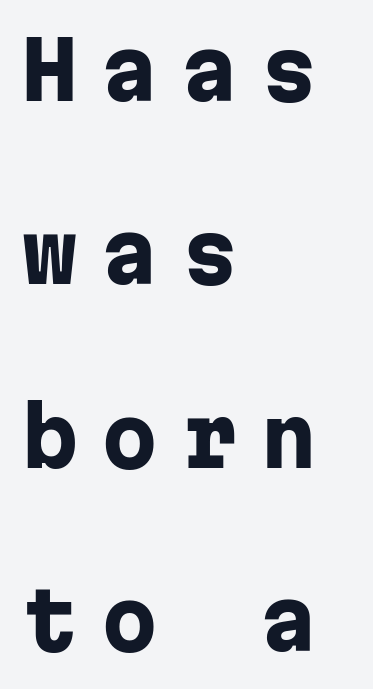
The image shows 79 px heavy sans-serif type, upright, monospaced; set left-aligned, loose line spacing (2.32x), unusually wide letter spacing (+0.31 em), not underlined; low stroke contrast and a medium x-height.
